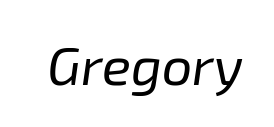
{"italic": "yes", "lean": "right", "slant_degrees": 8, "bold": "no", "weight": "regular", "width": "normal", "stroke_contrast": "low", "x_height": "medium", "monospaced": "no", "underline": "no", "letter_spacing": "normal", "letter_spacing_em": 0.0, "glyph_px": 54}
